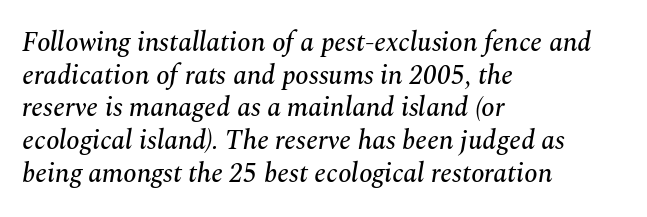
These lines keep a tight, regular rhythm from letter to letter. Descenders are the only things crossing below the line. You can tell it's italic because the verticals aren't actually vertical. A classic flush-left, rag-right setting is used for this passage.
